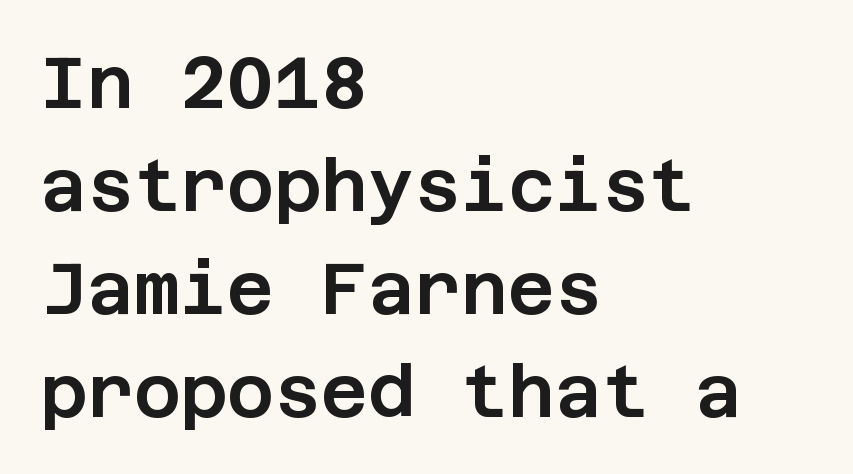
{"serif": "no", "italic": "no", "width": "normal", "stroke_contrast": "low", "x_height": "large", "underline": "no", "align": "left", "line_spacing": "normal", "line_spacing_ratio": 1.43, "letter_spacing": "normal", "letter_spacing_em": 0.0, "glyph_px": 72}
